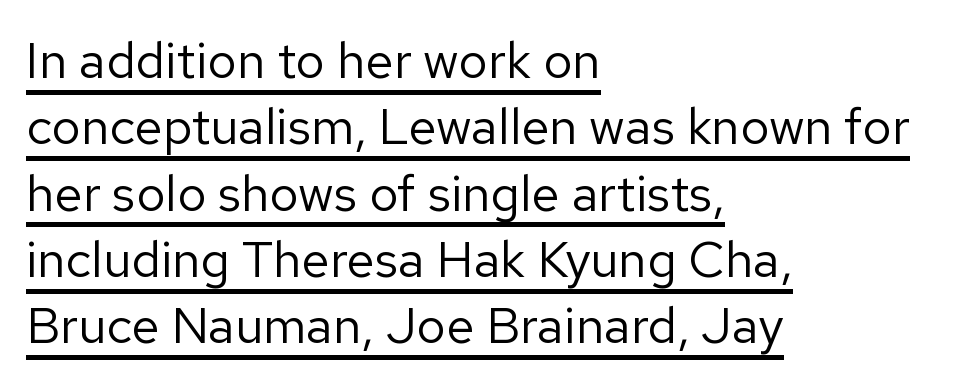
{"serif": "no", "italic": "no", "bold": "no", "weight": "regular", "width": "normal", "stroke_contrast": "low", "x_height": "medium", "monospaced": "no", "underline": "yes", "align": "left", "line_spacing": "normal", "line_spacing_ratio": 1.3, "letter_spacing": "normal", "letter_spacing_em": 0.0, "glyph_px": 51}
